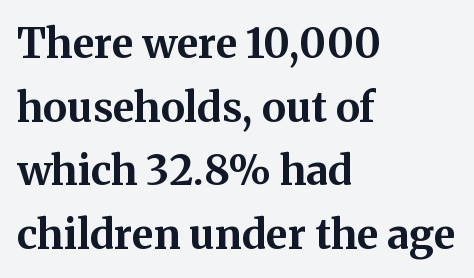
The image shows 41 px bold serif type, upright; set left-aligned, normal line spacing (1.55x), normal letter spacing, not underlined; medium stroke contrast and a medium x-height.
